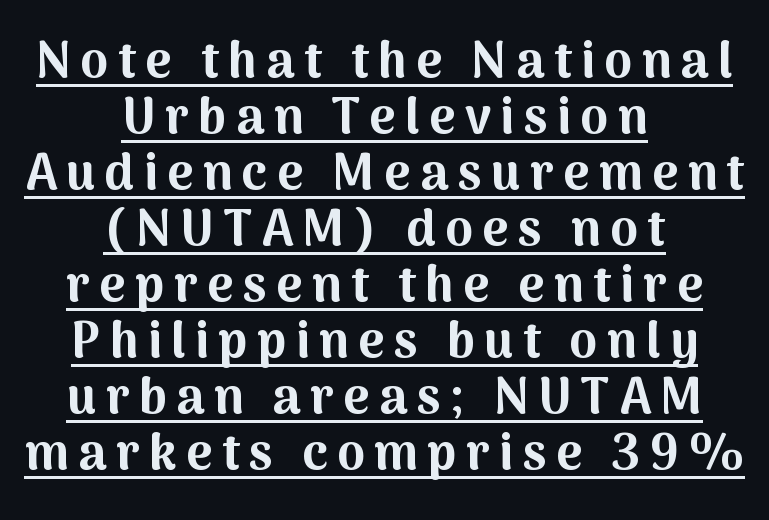
The lines are packed closely together with very little leading. Looks like regular typesetting: each glyph gets only the width it needs. In terms of posture, this sample is upright. Set as a true bold cut, around the 700 mark. These lines are centered, leaving both edges ragged. A sans-serif font was chosen for this passage.
